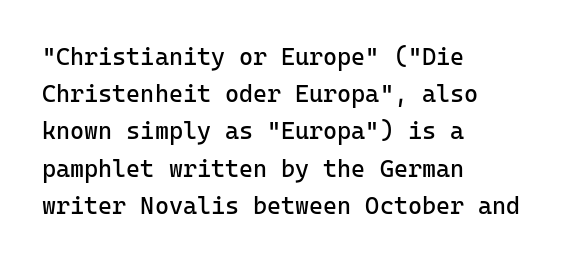
Ordinary non-slanted type is in use. This sample uses plain, unmodified letter spacing. Has an underline been added? It has not. The designer left line spacing at the default. The cut favours lightness, reaching ordinary text weight at its darkest. Layout note: lines flush left.
